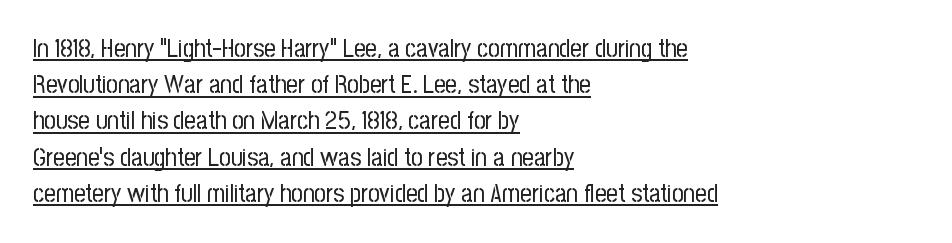
Every stem runs plumb, perpendicular to the baseline. You can see a thin bar hugging the bottom of the glyphs. The rendering keeps characters at their native spacing. A classic flush-left, rag-right setting is used for this passage.
